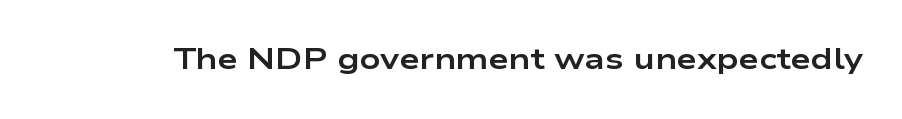
The image shows 29 px bold, wide sans-serif type, upright; set normal letter spacing, not underlined; low stroke contrast and a medium x-height.
